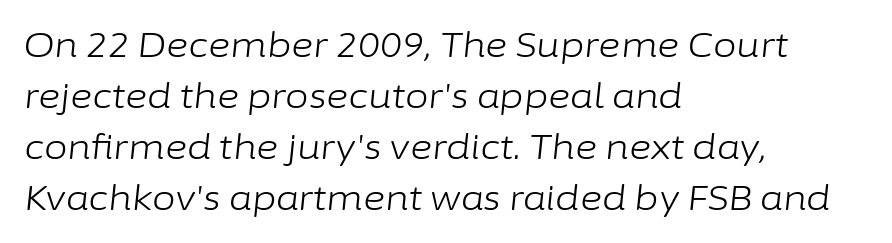
Q: Is the text bold? A: No.
Q: Is the text italic (slanted)? A: Yes, it leans right by about 6 degrees.
Q: Is the text underlined? A: No.
Q: How is the paragraph aligned? A: Left-aligned.
Q: Is the spacing between letters normal or unusually wide? A: Normal.
Q: Is the spacing between lines tight, normal or loose? A: Normal.
Q: Width (condensed, normal, or wide)? A: Normal.
Q: Stroke contrast? A: Low.
Q: x-height? A: Medium.
Q: Monospaced? A: No.
